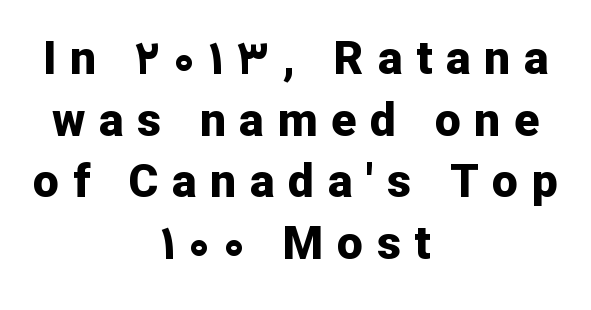
{"serif": "no", "italic": "no", "bold": "yes", "weight": "bold", "width": "normal", "stroke_contrast": "low", "x_height": "medium", "monospaced": "no", "underline": "no", "align": "center", "line_spacing": "normal", "line_spacing_ratio": 1.34, "letter_spacing": "wide", "letter_spacing_em": 0.3, "glyph_px": 46}
